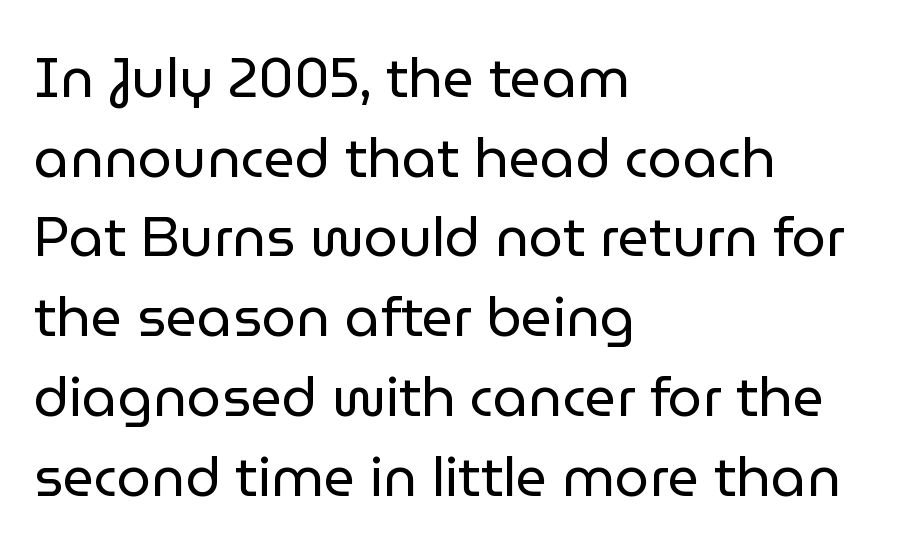
The image shows 55 px regular-weight sans-serif type, upright; set left-aligned, normal line spacing (1.45x), normal letter spacing, not underlined; low stroke contrast and a medium x-height.
